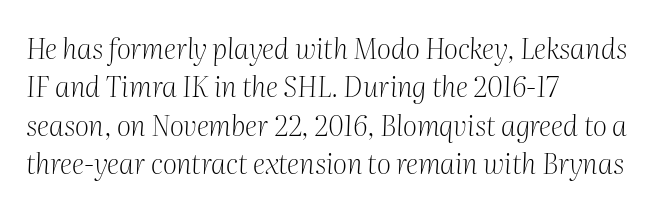
{"serif": "yes", "italic": "yes", "lean": "right", "slant_degrees": 2, "bold": "no", "weight": "light", "width": "normal", "stroke_contrast": "medium", "x_height": "medium", "monospaced": "no", "underline": "no", "align": "left", "line_spacing": "normal", "line_spacing_ratio": 1.37, "letter_spacing": "normal", "letter_spacing_em": 0.0, "glyph_px": 28}
